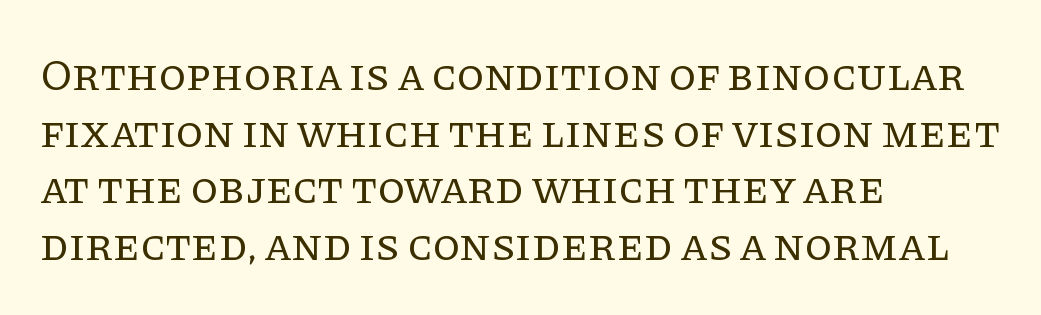
Q: Is the text bold? A: No.
Q: Is the text italic (slanted)? A: No, it is upright.
Q: Is the typeface a serif or a sans-serif typeface? A: Serif.
Q: Is the text underlined? A: No.
Q: How is the paragraph aligned? A: Left-aligned.
Q: Is the spacing between letters normal or unusually wide? A: Normal.
Q: Is the spacing between lines tight, normal or loose? A: Normal.
Q: Width (condensed, normal, or wide)? A: Normal.
Q: Stroke contrast? A: Low.
Q: x-height? A: Large.
Q: Monospaced? A: No.
